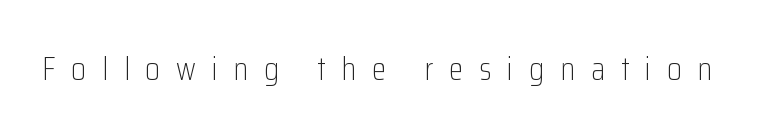
The image shows 33 px light, condensed sans-serif type, upright; set unusually wide letter spacing (+0.48 em), not underlined; low stroke contrast and a medium x-height.
